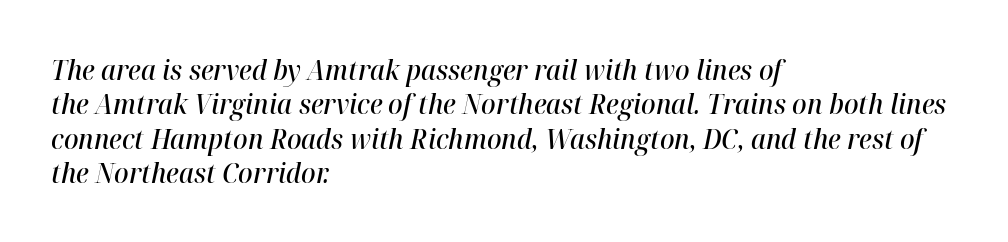
The image shows 27 px text type, italic (leaning right); set left-aligned, normal line spacing (1.27x), normal letter spacing, not underlined.
